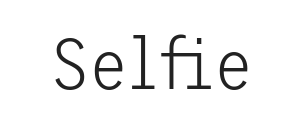
Q: Is the text bold? A: No.
Q: Is the text italic (slanted)? A: No, it is upright.
Q: Is the typeface a serif or a sans-serif typeface? A: Sans-serif.
Q: Is the text underlined? A: No.
Q: Is the spacing between letters normal or unusually wide? A: Normal.
Q: Width (condensed, normal, or wide)? A: Normal.
Q: Stroke contrast? A: Low.
Q: x-height? A: Medium.
